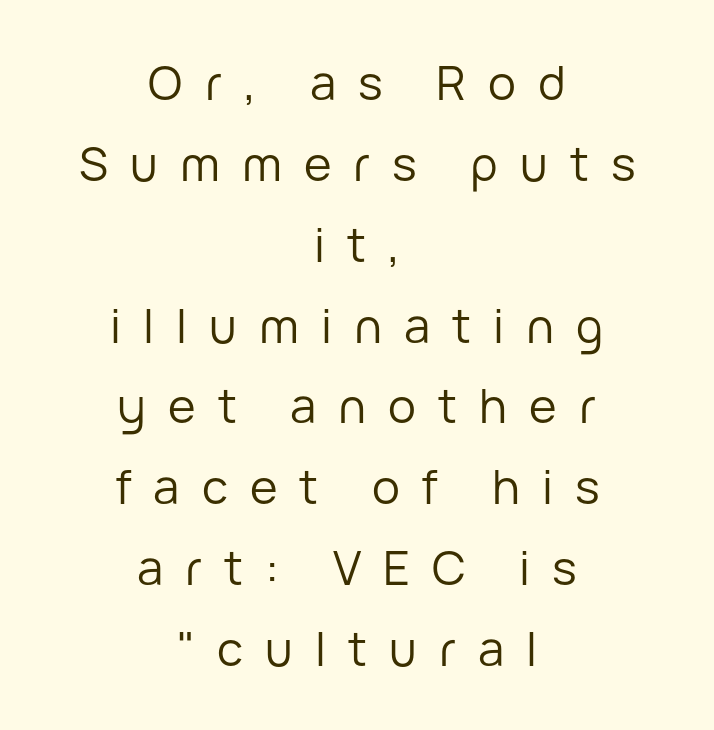
The image shows 47 px regular-weight sans-serif type, upright; set centered, line spacing 1.72x, unusually wide letter spacing (+0.47 em), not underlined; low stroke contrast and a medium x-height.
